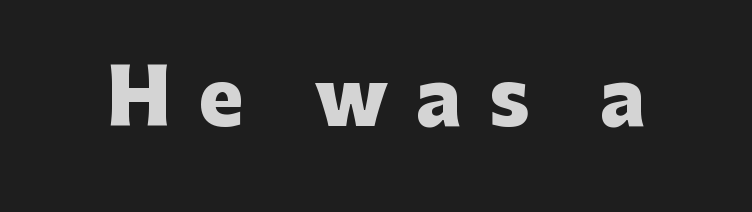
The image shows 75 px heavy sans-serif type, upright; set unusually wide letter spacing (+0.37 em), not underlined; low stroke contrast and a medium x-height.
